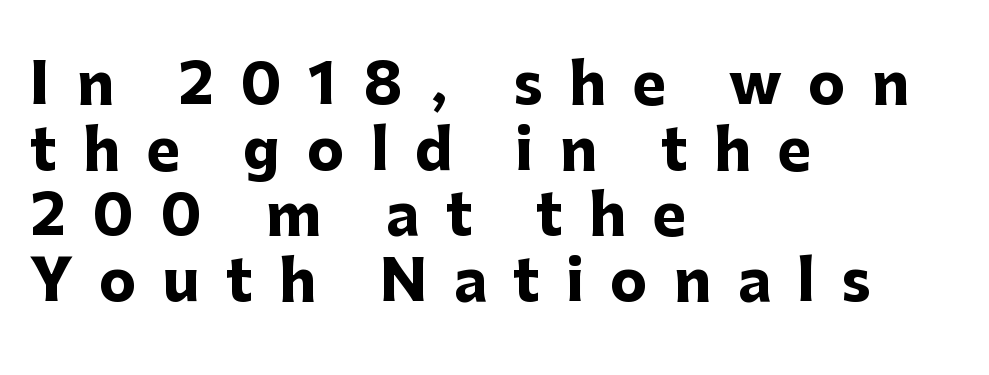
Nobody drew a line under any word here. As a designer I'd log this as weight 700, bold. You can tell it's not italic because the verticals are truly vertical. Do the characters align in a grid? No, the font is proportional. Is the letter spacing exaggerated? Yes — the characters are pushed far apart.
